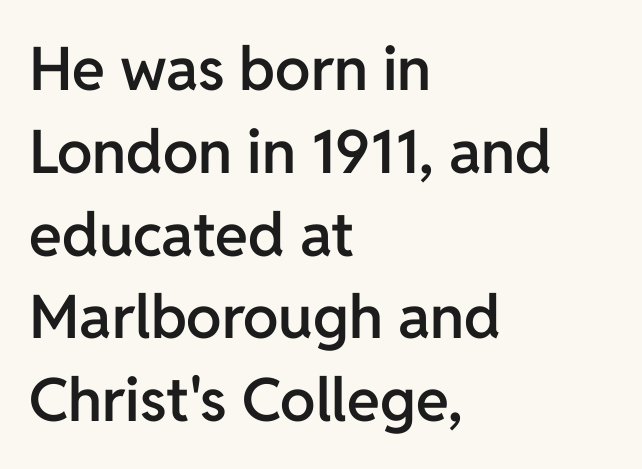
Horizontally, the lines are justified to the leading edge only. Quick note: underline off. Is there much room between lines? A standard amount, neither cramped nor airy. Varying glyph widths throughout — classic text-font behaviour. Each letter's strokes conclude bluntly, with no projecting serifs. Does extra space separate the letters? No, they use regular spacing.
